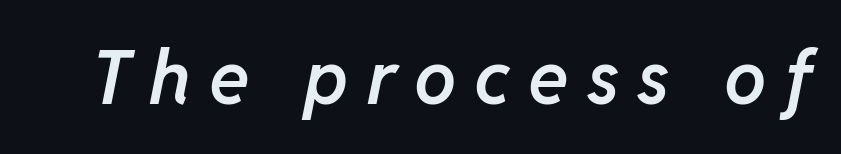
Q: Is the text bold? A: Semi-bold.
Q: Is the text italic (slanted)? A: Yes, it leans right by about 11 degrees.
Q: Is the text underlined? A: No.
Q: Is the spacing between letters normal or unusually wide? A: Unusually wide.
Q: Width (condensed, normal, or wide)? A: Normal.
Q: Stroke contrast? A: Low.
Q: x-height? A: Medium.
Q: Monospaced? A: No.
